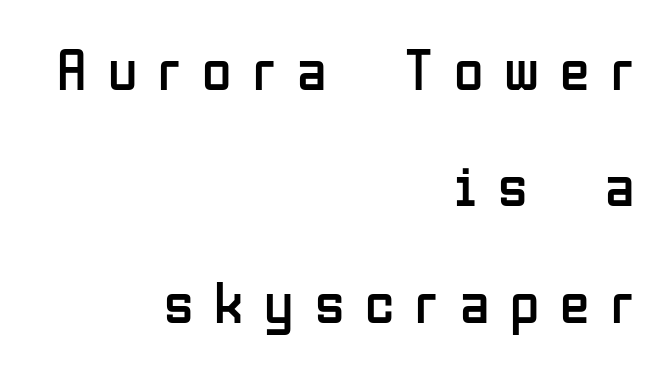
Q: Is the text bold? A: No.
Q: Is the text italic (slanted)? A: No, it is upright.
Q: Is the typeface a serif or a sans-serif typeface? A: Sans-serif.
Q: Is the text underlined? A: No.
Q: How is the paragraph aligned? A: Right-aligned.
Q: Is the spacing between letters normal or unusually wide? A: Unusually wide.
Q: Is the spacing between lines tight, normal or loose? A: Loose.
Q: Width (condensed, normal, or wide)? A: Condensed.
Q: Stroke contrast? A: Low.
Q: x-height? A: Medium.
Q: Monospaced? A: No.
